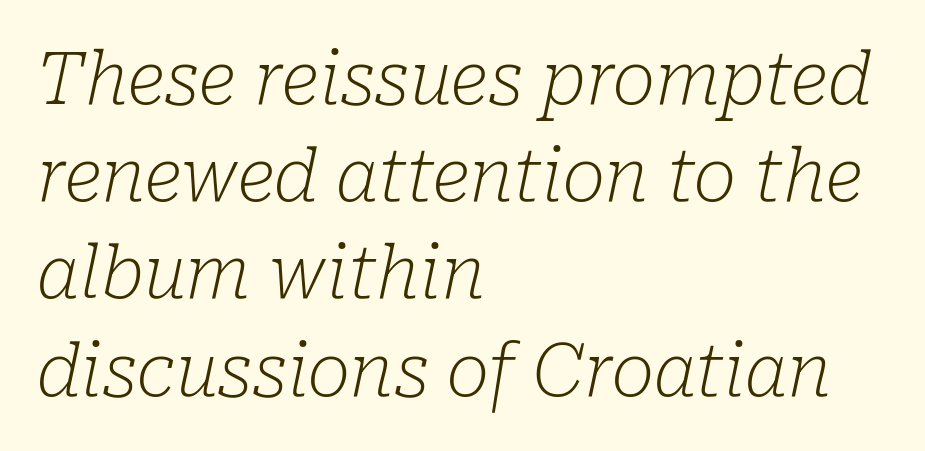
The image shows 72 px light serif type, italic (leaning right); set left-aligned, normal line spacing (1.35x), normal letter spacing, not underlined; low stroke contrast and a medium x-height.
